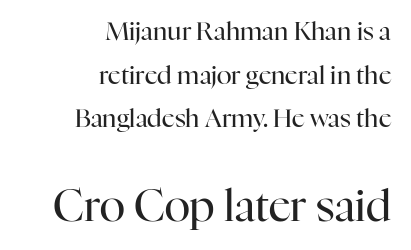
{"serif": "yes", "italic": "no", "bold": "no", "weight": "regular", "width": "normal", "stroke_contrast": "high", "x_height": "medium", "monospaced": "no", "underline": "no", "align": "right", "line_spacing_ratio": 1.75, "letter_spacing": "normal", "letter_spacing_em": 0.0, "larger_block": "second", "size_ratio": 1.72, "glyph_px": 43}
